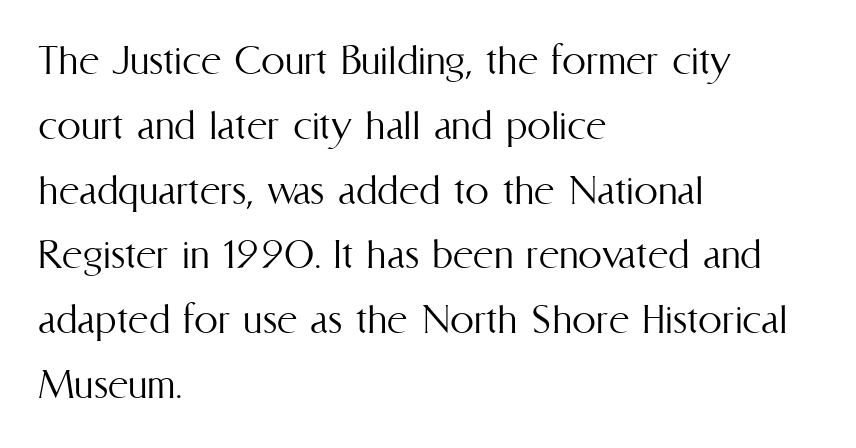
The image shows 48 px light, condensed type, upright; set left-aligned, normal line spacing (1.35x), normal letter spacing, not underlined; medium stroke contrast and a medium x-height.
